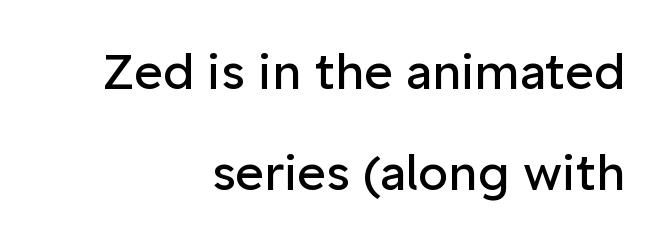
Upright lettering throughout. The typesetter chose a ragged-left arrangement here. Inter-character spacing is left at the font's built-in metrics. On a weight scale, this lands at 450 or below. Bare-footed words on every line.
